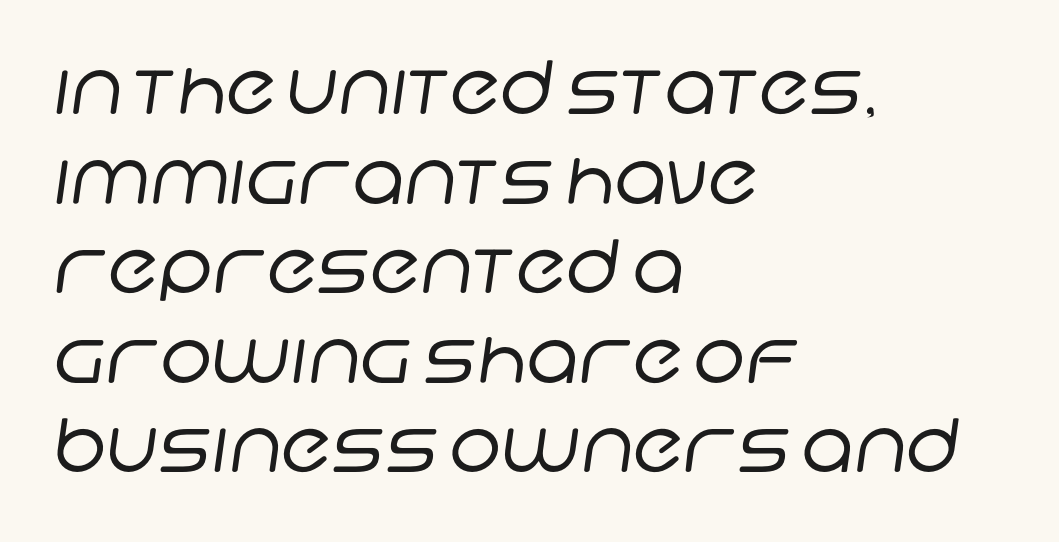
The image shows 74 px regular-weight sans-serif type; set left-aligned, line spacing 1.21x, normal letter spacing, not underlined; low stroke contrast and a large x-height.
